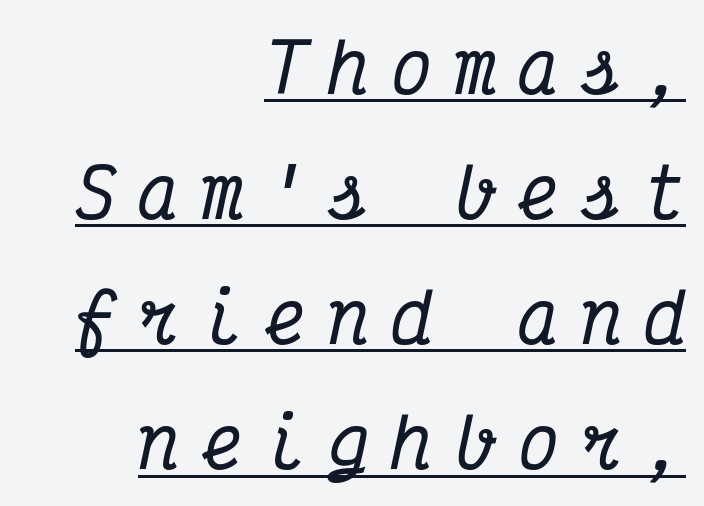
The image shows 68 px condensed serif type, italic (leaning right), monospaced; set right-aligned, line spacing 1.84x, unusually wide letter spacing (+0.33 em), underlined; medium stroke contrast and a medium x-height.
